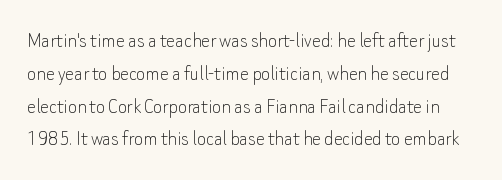
The image shows 22 px text type, upright; set normal line spacing (1.49x), normal letter spacing, not underlined.
